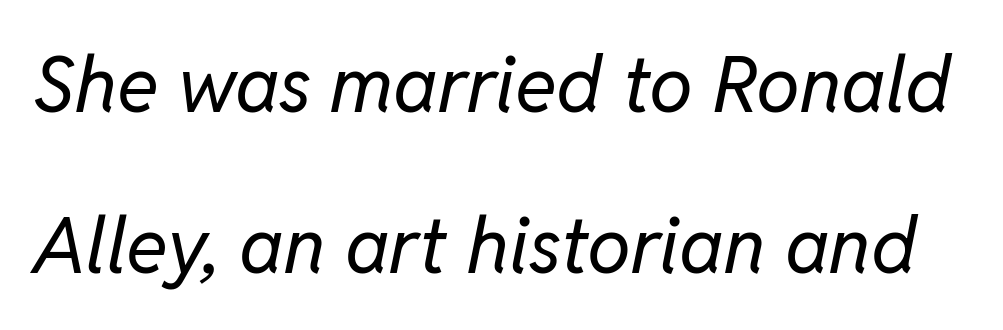
{"italic": "yes", "lean": "right", "slant_degrees": 11, "bold": "no", "weight": "regular", "width": "normal", "stroke_contrast": "low", "x_height": "medium", "monospaced": "no", "underline": "no", "line_spacing": "loose", "line_spacing_ratio": 2.07, "letter_spacing": "normal", "letter_spacing_em": 0.0, "glyph_px": 78}
